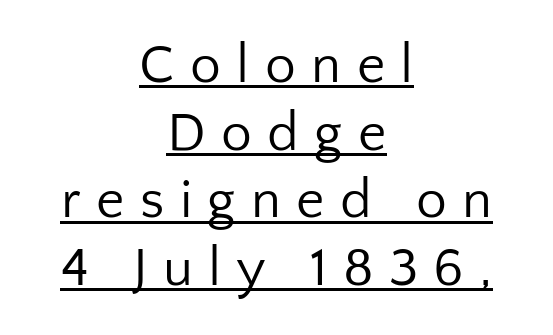
Q: Is the text bold? A: No.
Q: Is the text italic (slanted)? A: No, it is upright.
Q: Is the typeface a serif or a sans-serif typeface? A: Sans-serif.
Q: Is the text underlined? A: Yes.
Q: How is the paragraph aligned? A: Centered.
Q: Is the spacing between letters normal or unusually wide? A: Unusually wide.
Q: Width (condensed, normal, or wide)? A: Normal.
Q: Stroke contrast? A: Low.
Q: x-height? A: Medium.
Q: Monospaced? A: No.
